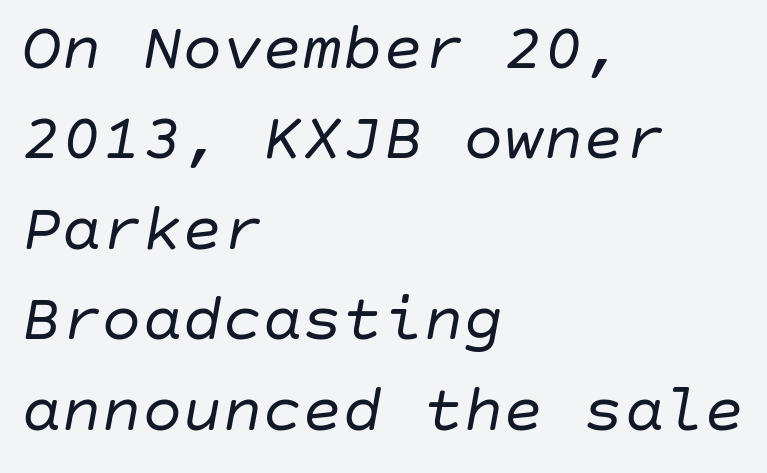
{"italic": "yes", "lean": "right", "slant_degrees": 10, "bold": "no", "weight": "regular", "width": "normal", "stroke_contrast": "low", "x_height": "large", "underline": "no", "align": "left", "line_spacing": "normal", "line_spacing_ratio": 1.35, "letter_spacing": "normal", "letter_spacing_em": 0.0, "glyph_px": 67}
